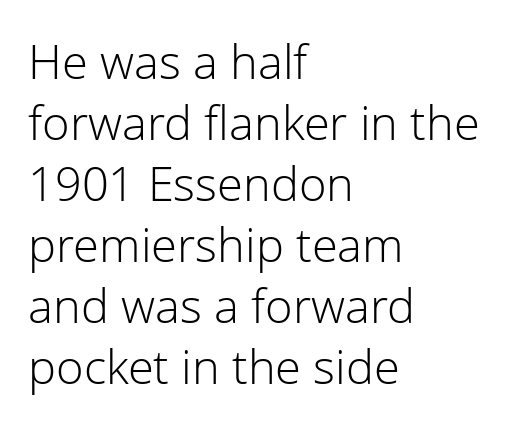
Does the type have serifs? No, each stem ends abruptly. Notice how the passage keeps a crisp vertical edge on the left only. Interline gaps are of average width in this sample. The string is rendered with underlining switched off.
